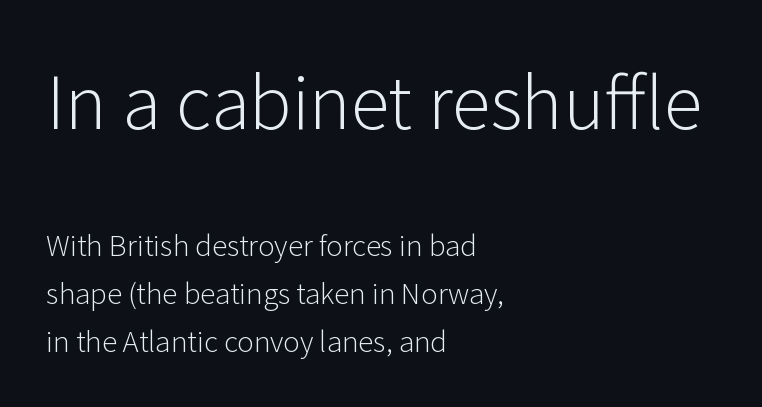
The image shows 71 px light sans-serif type, upright; set left-aligned, normal line spacing (1.7x), normal letter spacing, not underlined; the first (top) block is 2.54x larger; low stroke contrast and a medium x-height.
